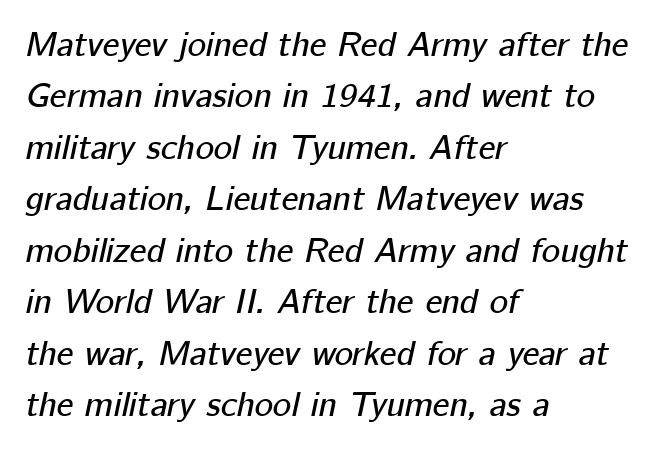
Q: Is the text italic (slanted)? A: Yes, it leans right by about 12 degrees.
Q: Is the text underlined? A: No.
Q: How is the paragraph aligned? A: Left-aligned.
Q: Is the spacing between letters normal or unusually wide? A: Normal.
Q: Is the spacing between lines tight, normal or loose? A: Normal.
Q: Width (condensed, normal, or wide)? A: Normal.
Q: Stroke contrast? A: Low.
Q: x-height? A: Medium.
Q: Monospaced? A: No.
